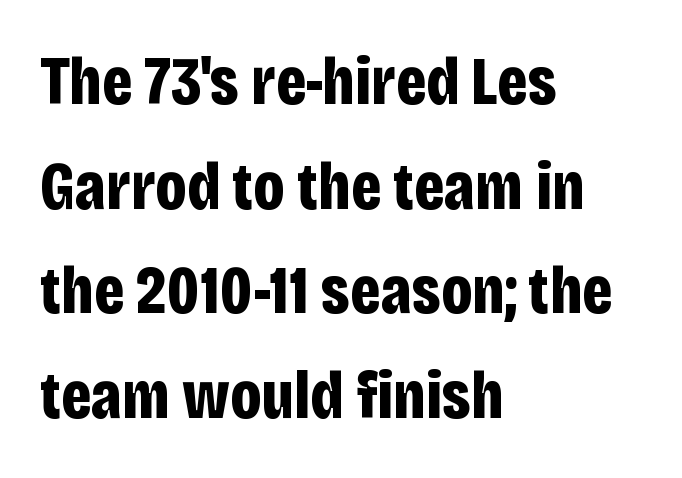
The image shows 68 px bold, condensed sans-serif type, upright; set left-aligned, normal line spacing (1.54x), normal letter spacing, not underlined; low stroke contrast and a large x-height.
